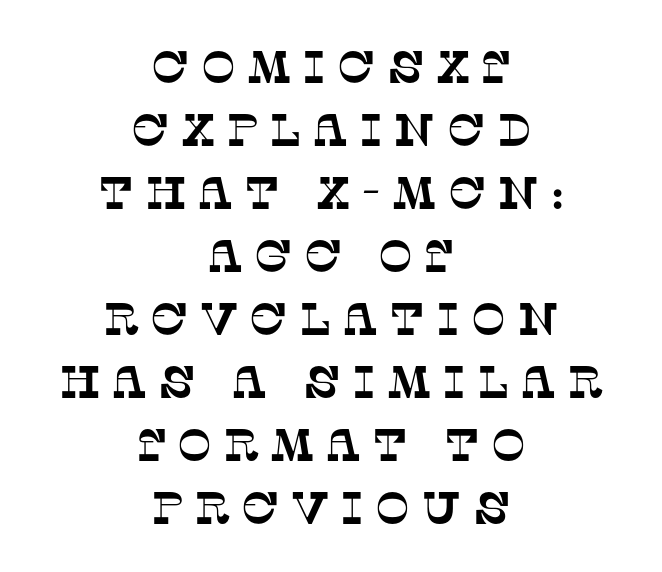
Q: Is the typeface a serif or a sans-serif typeface? A: Serif.
Q: Is the text underlined? A: No.
Q: How is the paragraph aligned? A: Centered.
Q: Is the spacing between letters normal or unusually wide? A: Unusually wide.
Q: Is the spacing between lines tight, normal or loose? A: Normal.
Q: Width (condensed, normal, or wide)? A: Normal.
Q: Stroke contrast? A: Low.
Q: x-height? A: Large.
Q: Monospaced? A: No.
